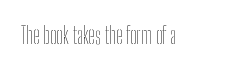
Q: Is the text bold? A: No.
Q: Is the text italic (slanted)? A: No, it is upright.
Q: Is the text underlined? A: No.
Q: Is the spacing between letters normal or unusually wide? A: Normal.
